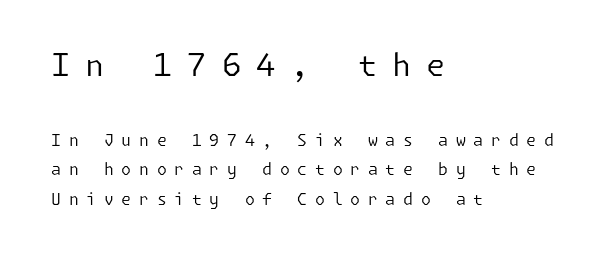
The image shows 31 px regular-weight sans-serif type, upright; set left-aligned, line spacing 1.84x, unusually wide letter spacing (+0.48 em), not underlined; the first (top) block is 1.94x larger; low stroke contrast and a medium x-height.
